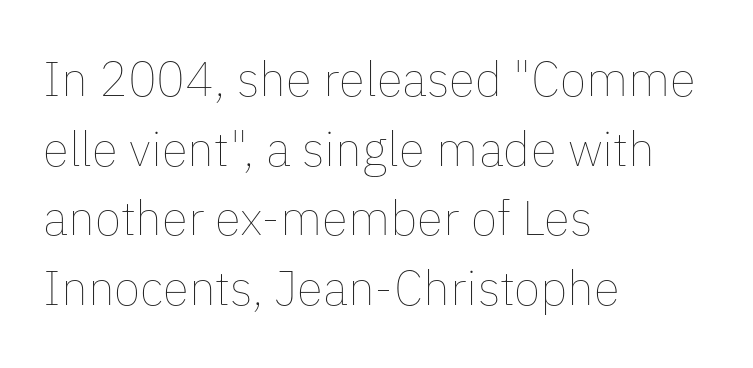
The image shows 48 px thin type, upright; set left-aligned, normal line spacing (1.45x), normal letter spacing, not underlined; low stroke contrast and a medium x-height.
